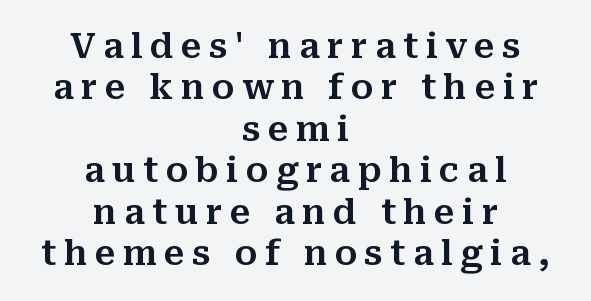
{"serif": "yes", "italic": "no", "width": "normal", "stroke_contrast": "medium", "x_height": "medium", "monospaced": "no", "underline": "no", "align": "center", "line_spacing_ratio": 1.22, "letter_spacing": "wide", "letter_spacing_em": 0.22, "glyph_px": 34}
